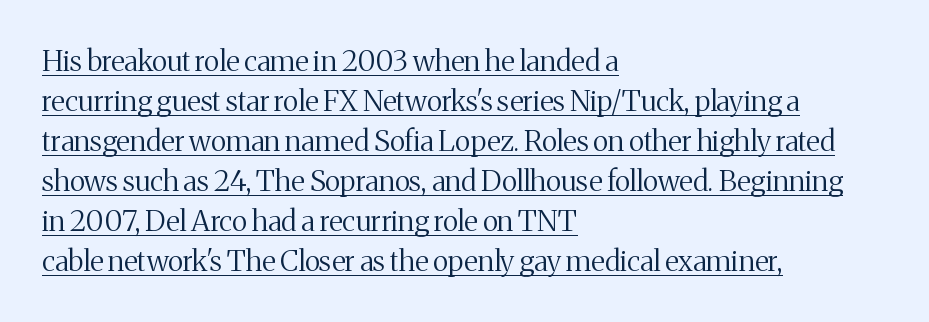
The image shows 29 px regular-weight serif type, upright; set left-aligned, normal line spacing (1.38x), normal letter spacing, underlined; medium stroke contrast and a medium x-height.
